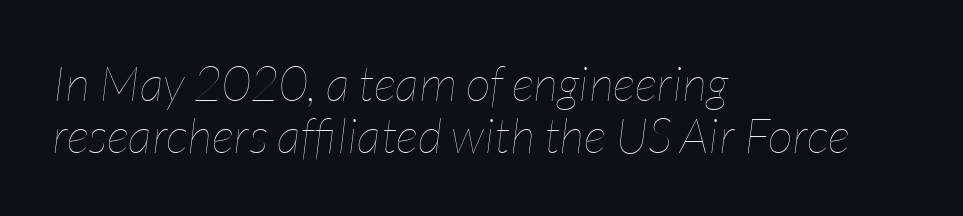
Q: Is the text bold? A: No.
Q: Is the text italic (slanted)? A: Yes, it leans right by about 7 degrees.
Q: Is the text underlined? A: No.
Q: How is the paragraph aligned? A: Left-aligned.
Q: Is the spacing between letters normal or unusually wide? A: Normal.
Q: Is the spacing between lines tight, normal or loose? A: Tight.
Q: Width (condensed, normal, or wide)? A: Condensed.
Q: Stroke contrast? A: Low.
Q: x-height? A: Medium.
Q: Monospaced? A: No.
